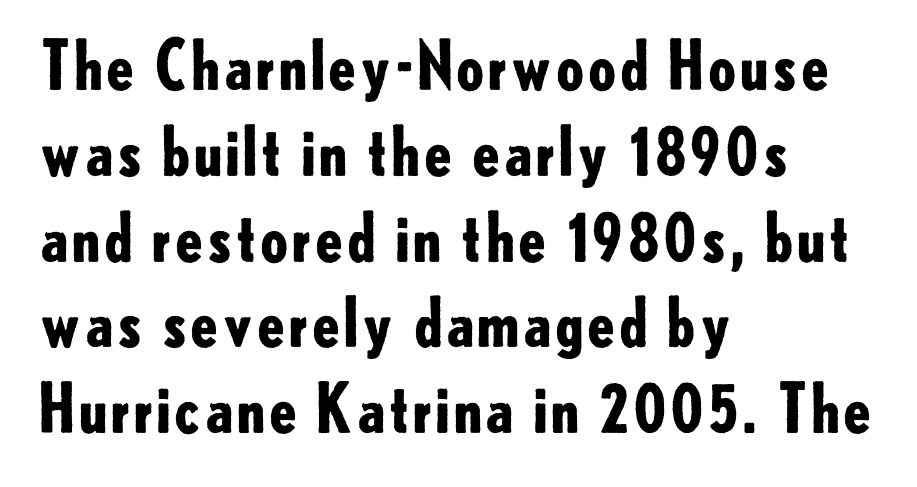
The image shows 66 px bold sans-serif type, upright; set left-aligned, normal line spacing (1.3x), normal letter spacing, not underlined; low stroke contrast and a small x-height.
